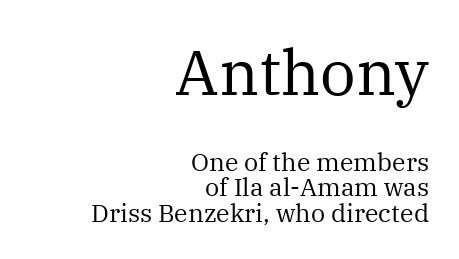
The image shows 63 px regular-weight serif type, upright; set right-aligned, tight line spacing (1.02x), normal letter spacing, not underlined; the first (top) block is 2.52x larger; medium stroke contrast and a medium x-height.
